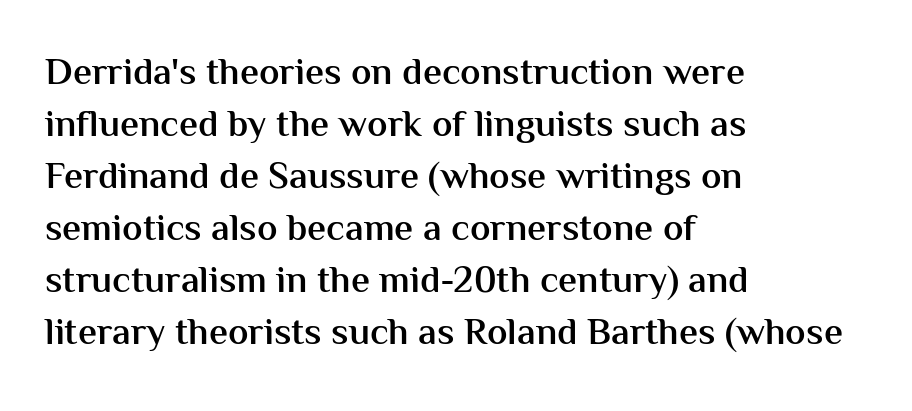
As a designer I'd log this as weight 600, semibold. The space directly below the letters is spotless. Words appear dense and cohesive because spacing is normal. The ragged edge is on the right, which tells us the setting is flush left. A typesetter would call this leading conventional body-copy spacing.
